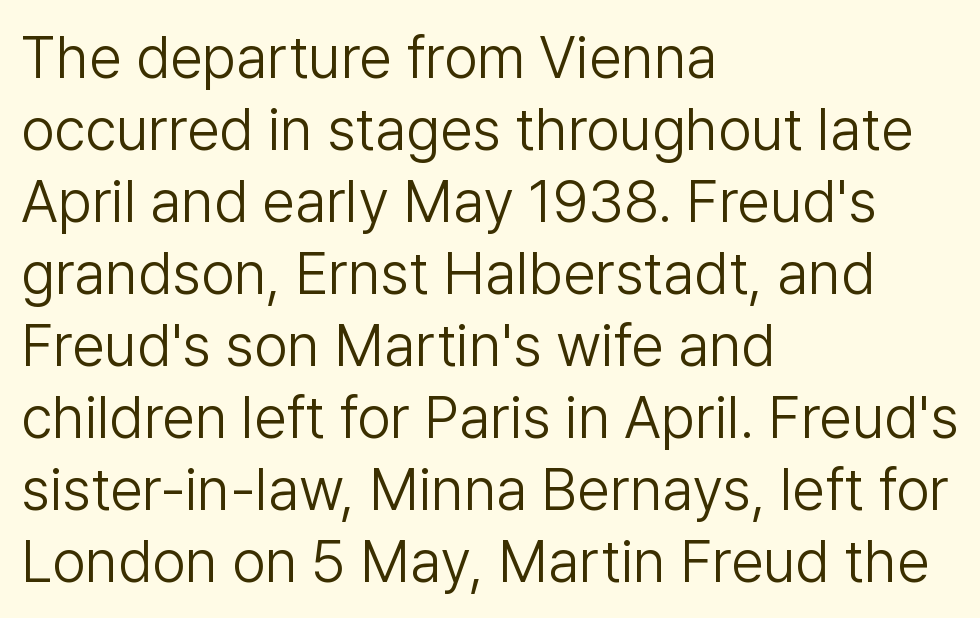
{"serif": "no", "italic": "no", "bold": "no", "weight": "light", "width": "normal", "stroke_contrast": "low", "x_height": "medium", "monospaced": "no", "underline": "no", "align": "left", "line_spacing_ratio": 1.22, "letter_spacing": "normal", "letter_spacing_em": 0.0, "glyph_px": 59}
